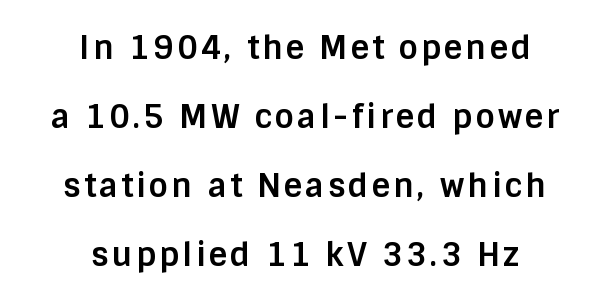
Q: Is the text bold? A: Yes.
Q: Is the text italic (slanted)? A: No, it is upright.
Q: Is the typeface a serif or a sans-serif typeface? A: Sans-serif.
Q: Is the text underlined? A: No.
Q: How is the paragraph aligned? A: Centered.
Q: Is the spacing between lines tight, normal or loose? A: Loose.
Q: Width (condensed, normal, or wide)? A: Normal.
Q: Stroke contrast? A: Low.
Q: x-height? A: Large.
Q: Monospaced? A: No.
